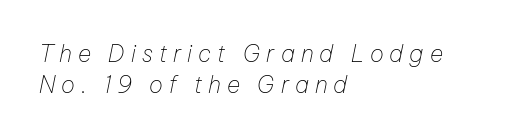
The image shows 23 px text type, italic (leaning right); set left-aligned, normal line spacing (1.34x), unusually wide letter spacing (+0.26 em), not underlined.
